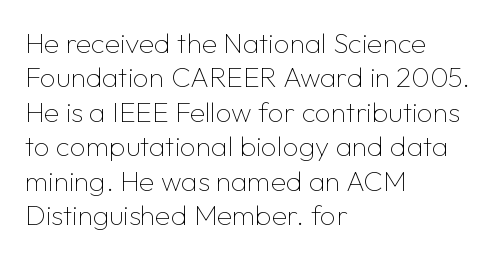
Q: Is the text bold? A: No.
Q: Is the text italic (slanted)? A: No, it is upright.
Q: Is the typeface a serif or a sans-serif typeface? A: Sans-serif.
Q: Is the text underlined? A: No.
Q: How is the paragraph aligned? A: Left-aligned.
Q: Is the spacing between letters normal or unusually wide? A: Normal.
Q: Width (condensed, normal, or wide)? A: Normal.
Q: Stroke contrast? A: Low.
Q: x-height? A: Medium.
Q: Monospaced? A: No.
